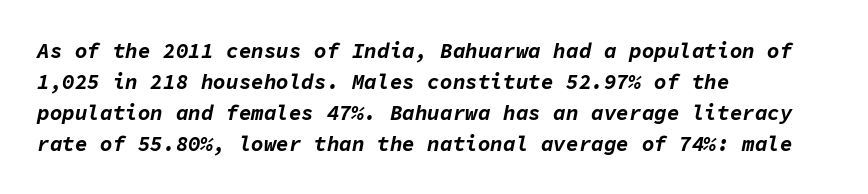
The image shows 21 px bold type, italic (leaning right); set left-aligned, normal line spacing (1.47x), normal letter spacing, not underlined.
